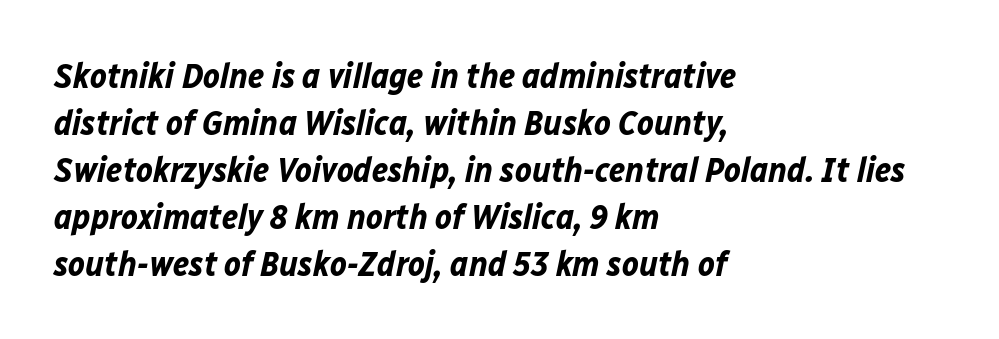
Q: Is the text bold? A: Yes.
Q: Is the text italic (slanted)? A: Yes, it leans right by about 12 degrees.
Q: Is the text underlined? A: No.
Q: How is the paragraph aligned? A: Left-aligned.
Q: Is the spacing between letters normal or unusually wide? A: Normal.
Q: Is the spacing between lines tight, normal or loose? A: Normal.
Q: Width (condensed, normal, or wide)? A: Normal.
Q: Stroke contrast? A: Low.
Q: x-height? A: Medium.
Q: Monospaced? A: No.
